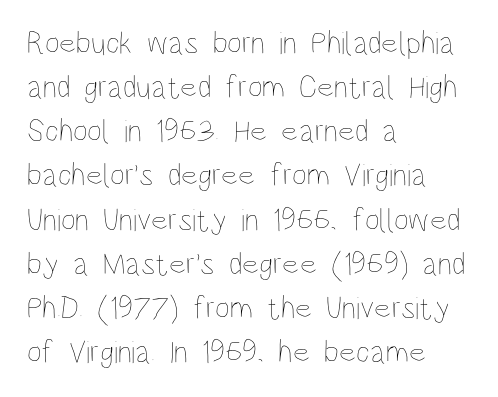
The image shows 32 px thin, condensed type, upright; set left-aligned, normal line spacing (1.38x), normal letter spacing, not underlined; low stroke contrast and a large x-height.
